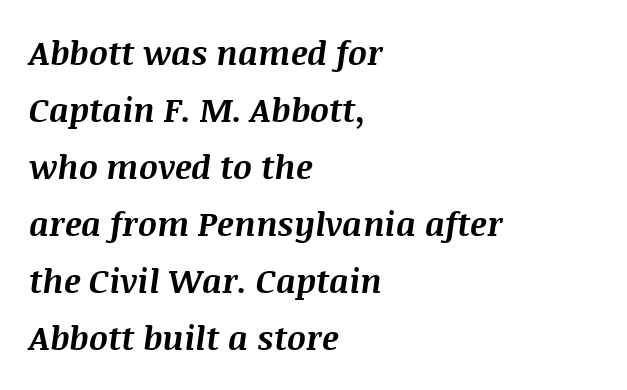
The image shows 33 px bold type, italic (leaning right); set left-aligned, line spacing 1.73x, normal letter spacing, not underlined; medium stroke contrast and a large x-height.
